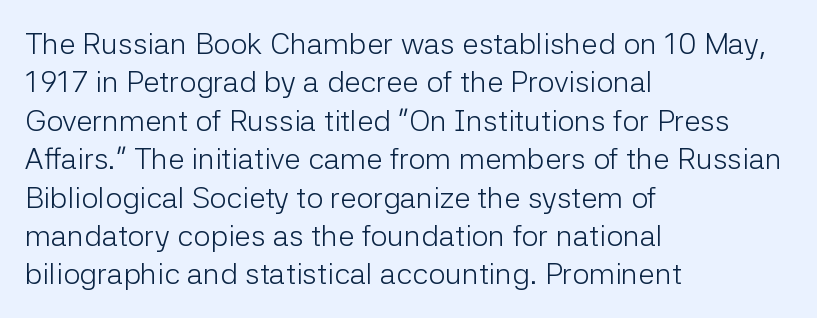
The image shows 30 px light sans-serif type, upright; set left-aligned, normal line spacing (1.28x), normal letter spacing, not underlined; low stroke contrast and a medium x-height.
